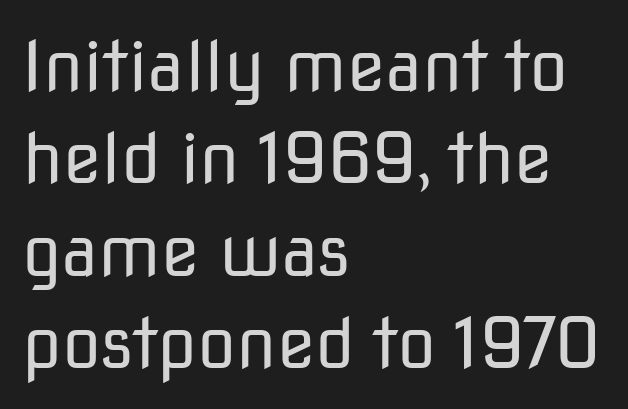
{"serif": "no", "italic": "no", "bold": "no", "weight": "regular", "width": "normal", "stroke_contrast": "low", "x_height": "medium", "monospaced": "no", "underline": "no", "align": "left", "line_spacing": "normal", "line_spacing_ratio": 1.32, "letter_spacing": "normal", "letter_spacing_em": 0.0, "glyph_px": 70}
